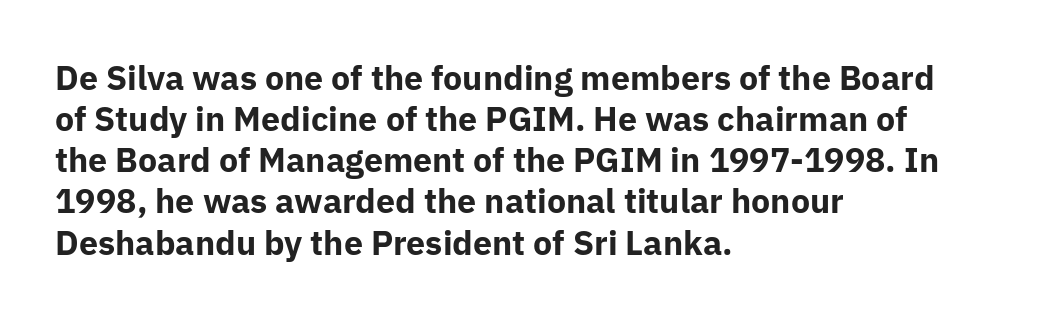
Q: Is the text bold? A: Yes.
Q: Is the text italic (slanted)? A: No, it is upright.
Q: Is the typeface a serif or a sans-serif typeface? A: Sans-serif.
Q: Is the text underlined? A: No.
Q: How is the paragraph aligned? A: Left-aligned.
Q: Is the spacing between letters normal or unusually wide? A: Normal.
Q: Width (condensed, normal, or wide)? A: Normal.
Q: Stroke contrast? A: Low.
Q: x-height? A: Medium.
Q: Monospaced? A: No.
